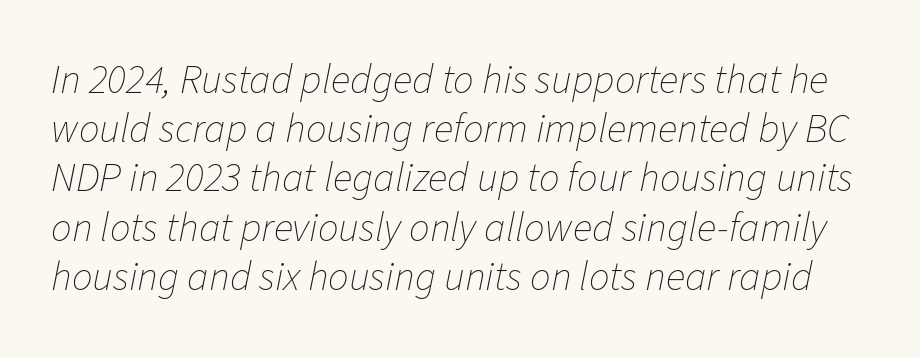
Note the varied advance widths — an 'i' is clearly narrower than an 'm'. Check the space under the baseline: it is left empty. Does the lettering tilt? It does — this is italic. The cut favours lightness, reaching ordinary text weight at its darkest. Compared with typical body copy, the letter spacing here is the same.
